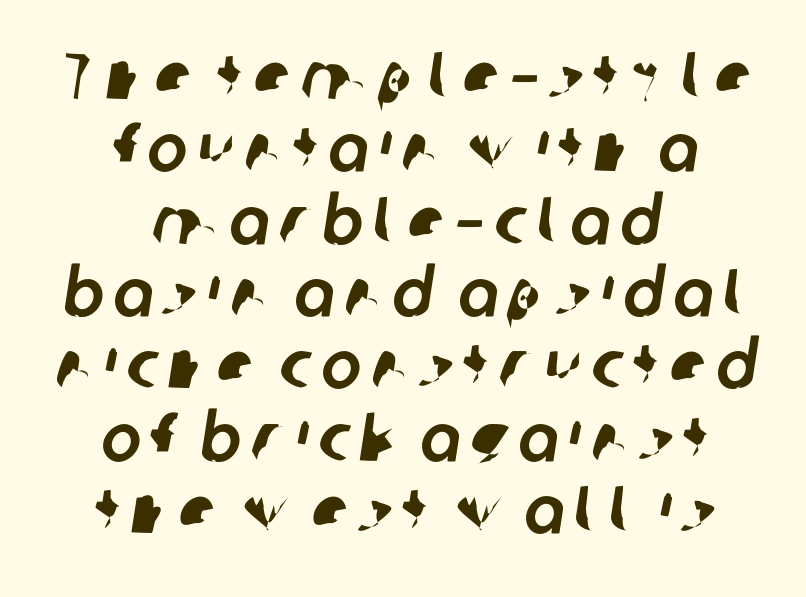
The image shows 67 px sans-serif type; set centered, tight line spacing (1.08x), not underlined; low stroke contrast and a medium x-height.
